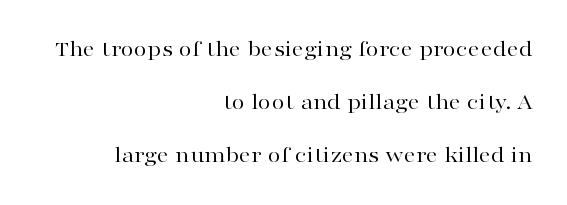
The font sits on the lighter half of the weight spectrum, regular included. Whoever set this chose breathing room over compactness in the vertical rhythm. The line texture is even and compact thanks to regular tracking. The rag falls on the left side of this text block. The space directly below the letters is spotless.
